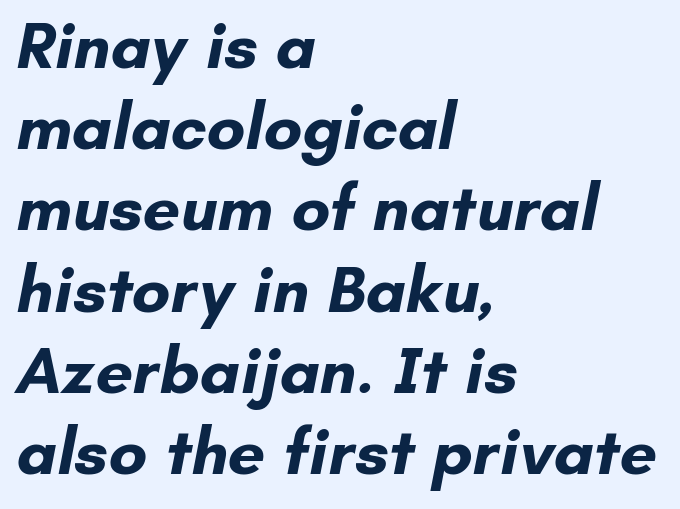
As a designer I'd log this as weight 700, bold. Left-aligned paragraph, ragged on the right. Check where the strokes stop: nothing finishes them off — pure sans. Looks like regular typesetting: each glyph gets only the width it needs. Tracking here is standard; glyphs follow each other at the usual distance. Quick note: underline off.
